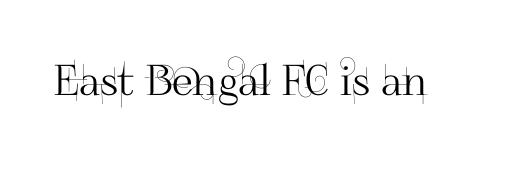
A typesetter would call this proportional, since set widths differ per character. Are there feet on the stems? There aren't — it's a sans. When letters stand straight like this, we call the style roman or upright. You could call the tracking neutral — neither tight nor loose.
